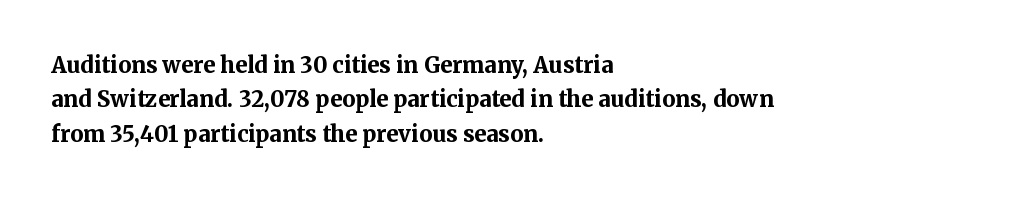
Q: Is the text bold? A: Yes.
Q: Is the text italic (slanted)? A: No, it is upright.
Q: Is the text underlined? A: No.
Q: How is the paragraph aligned? A: Left-aligned.
Q: Is the spacing between letters normal or unusually wide? A: Normal.
Q: Is the spacing between lines tight, normal or loose? A: Normal.
